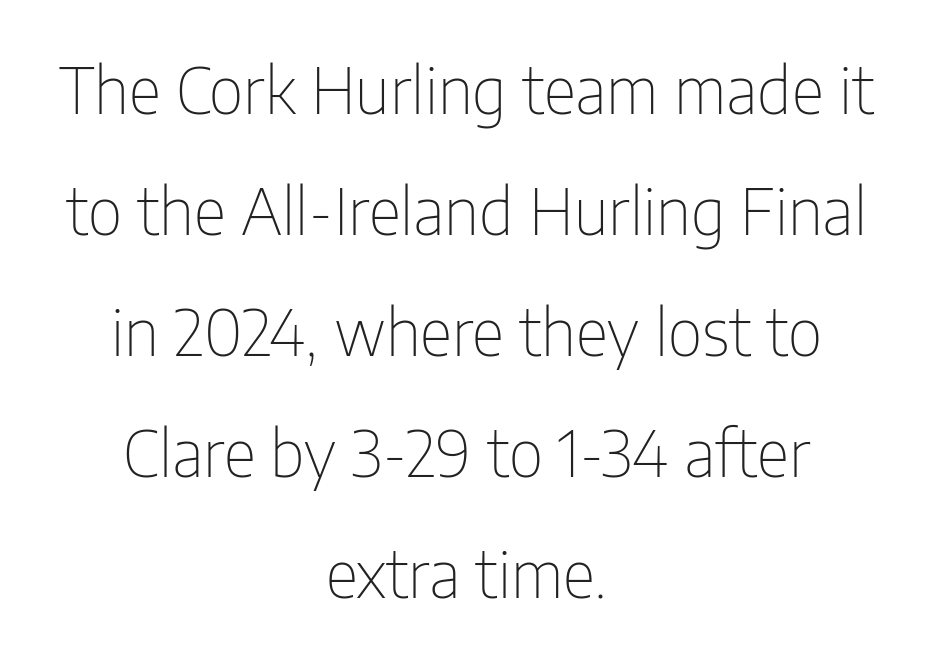
The image shows 64 px thin, condensed sans-serif type, upright; set centered, line spacing 1.89x, normal letter spacing, not underlined; low stroke contrast and a medium x-height.
